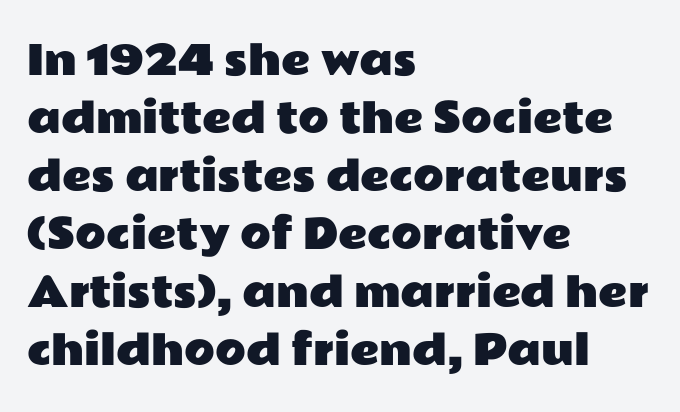
Q: Is the text italic (slanted)? A: No, it is upright.
Q: Is the typeface a serif or a sans-serif typeface? A: Sans-serif.
Q: Is the text underlined? A: No.
Q: How is the paragraph aligned? A: Left-aligned.
Q: Is the spacing between letters normal or unusually wide? A: Normal.
Q: Is the spacing between lines tight, normal or loose? A: Normal.
Q: Width (condensed, normal, or wide)? A: Wide.
Q: Stroke contrast? A: Low.
Q: x-height? A: Medium.
Q: Monospaced? A: No.
